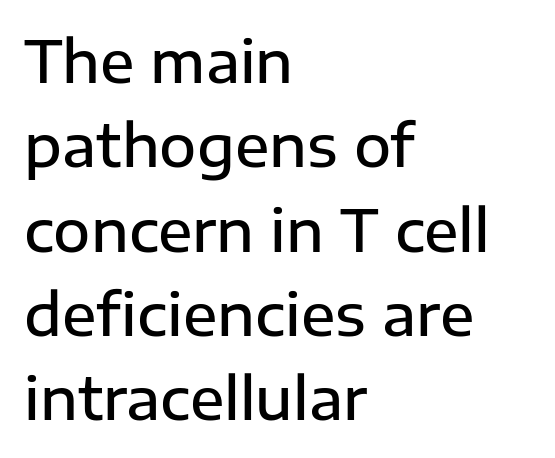
{"serif": "no", "italic": "no", "bold": "semi", "weight": "semibold", "width": "normal", "stroke_contrast": "low", "x_height": "medium", "monospaced": "no", "underline": "no", "align": "left", "line_spacing": "normal", "line_spacing_ratio": 1.48, "letter_spacing": "normal", "letter_spacing_em": 0.0, "glyph_px": 57}
